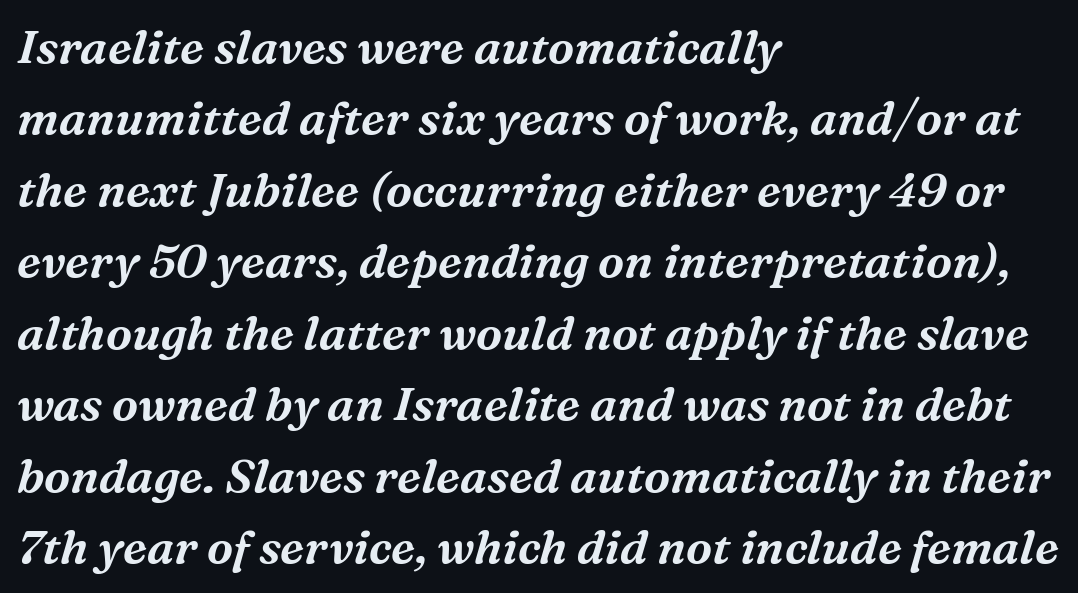
This rendering uses left alignment, leaving the right contour irregular. Tracking value appears to be zero — textbook default spacing. You could not count columns in this text — the font is proportionally spaced. Is this a sans? No — the strokes have serifs.
